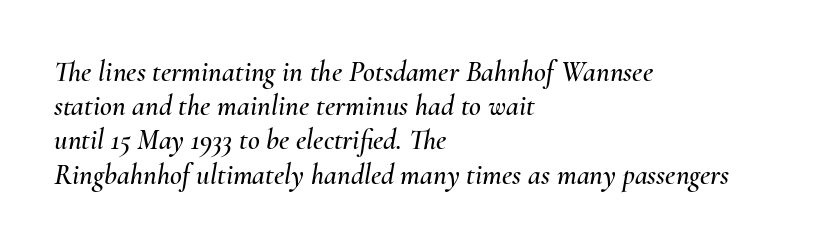
The image shows 29 px text type, italic (leaning right); set left-aligned, line spacing 1.18x, normal letter spacing, not underlined; medium stroke contrast and a small x-height.
